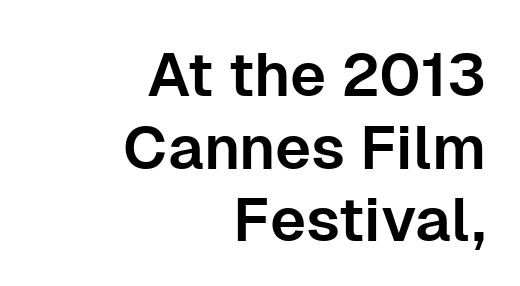
{"serif": "no", "italic": "no", "width": "normal", "stroke_contrast": "low", "x_height": "medium", "monospaced": "no", "underline": "no", "align": "right", "line_spacing_ratio": 1.19, "letter_spacing": "normal", "letter_spacing_em": 0.0, "glyph_px": 61}
